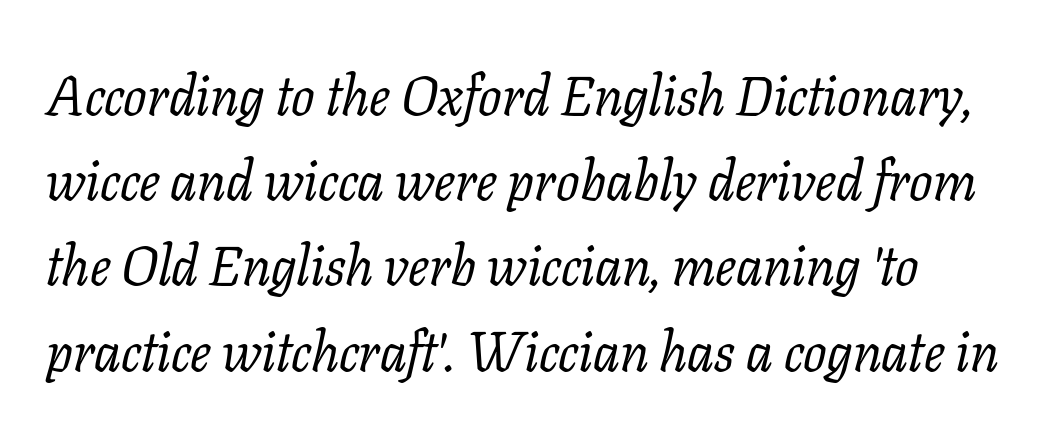
Q: Is the text bold? A: No.
Q: Is the text italic (slanted)? A: Yes, it leans right by about 11 degrees.
Q: Is the typeface a serif or a sans-serif typeface? A: Serif.
Q: Is the text underlined? A: No.
Q: Is the spacing between letters normal or unusually wide? A: Normal.
Q: Is the spacing between lines tight, normal or loose? A: Normal.
Q: Width (condensed, normal, or wide)? A: Normal.
Q: Stroke contrast? A: Low.
Q: x-height? A: Medium.
Q: Monospaced? A: No.
